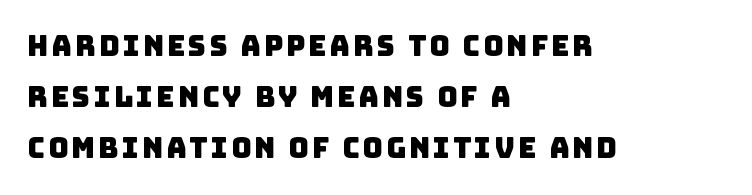
The image shows 28 px sans-serif type; set left-aligned, line spacing 1.83x, not underlined; low stroke contrast and a large x-height.
